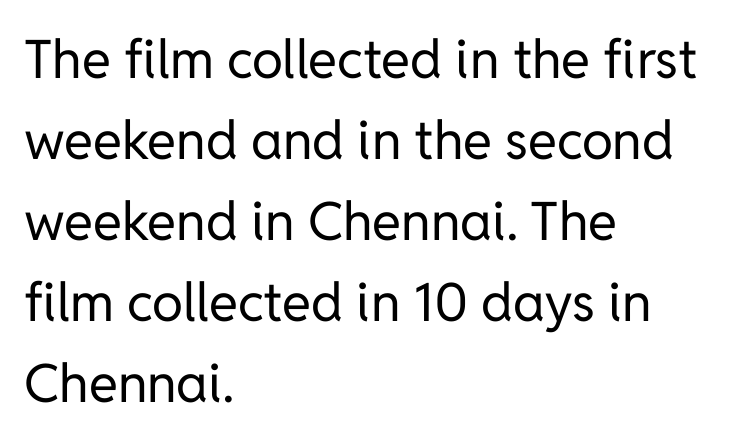
{"serif": "no", "italic": "no", "bold": "no", "weight": "regular", "width": "normal", "stroke_contrast": "low", "x_height": "medium", "monospaced": "no", "underline": "no", "align": "left", "line_spacing": "normal", "line_spacing_ratio": 1.53, "letter_spacing": "normal", "letter_spacing_em": 0.0, "glyph_px": 53}
